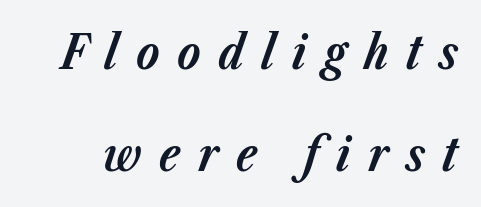
Q: Is the text bold? A: Yes.
Q: Is the text italic (slanted)? A: Yes, it leans right by about 23 degrees.
Q: Is the text underlined? A: No.
Q: Is the spacing between letters normal or unusually wide? A: Unusually wide.
Q: Is the spacing between lines tight, normal or loose? A: Loose.
Q: Width (condensed, normal, or wide)? A: Normal.
Q: Stroke contrast? A: Low.
Q: x-height? A: Medium.
Q: Monospaced? A: No.
